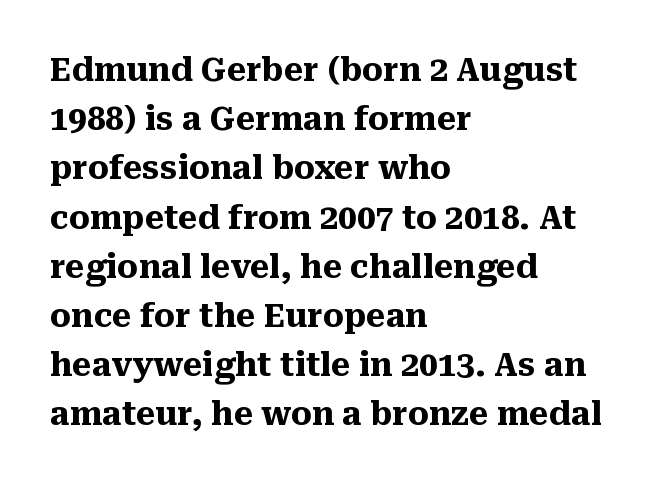
The image shows 33 px heavy serif type, upright; set left-aligned, normal line spacing (1.49x), normal letter spacing, not underlined; medium stroke contrast and a medium x-height.
